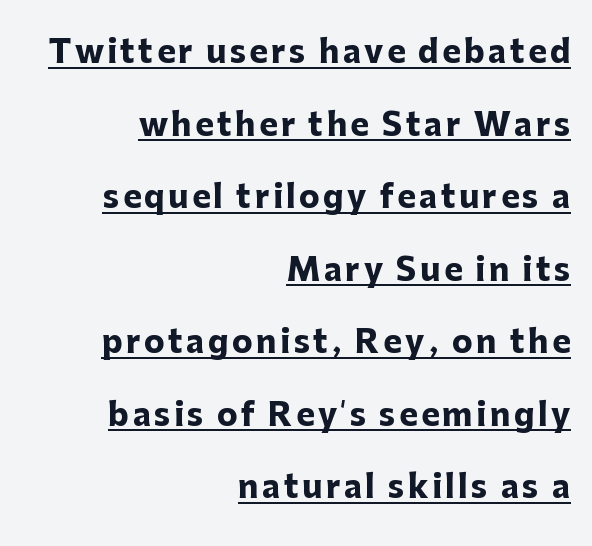
This is heavy type, rendered in bold. The line-height multiplier appears high, well above default. The specimen reads as upright at a glance. Layout note: lines flush right. The characters display no serif detailing; their extremities are plain.
